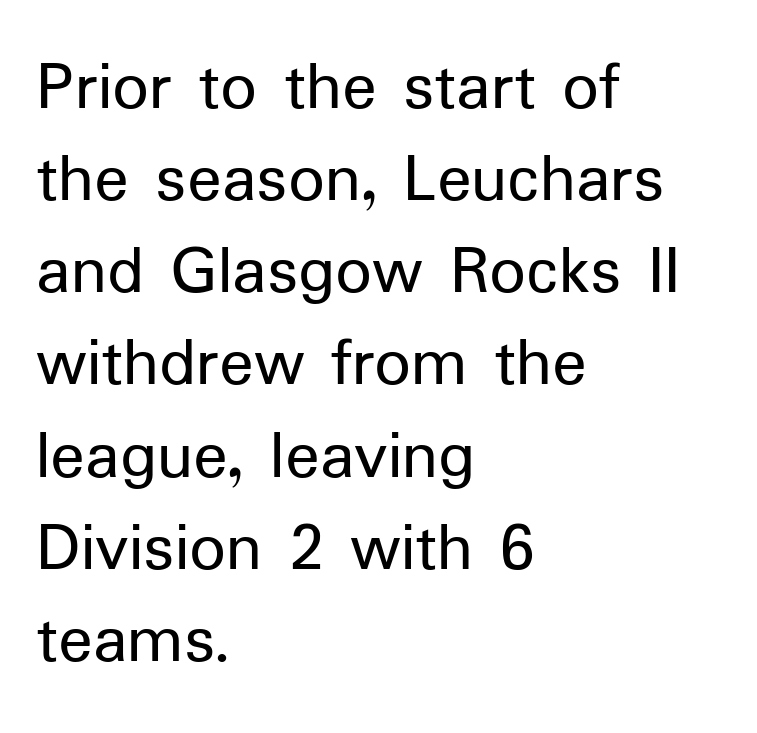
The typesetting does not lean heavy: it is not bold. Normally led — the rows are evenly, conventionally spaced. You could not count columns in this text — the font is proportionally spaced. Letter spacing: default. All the whitespace from short lines collects on the right. The face used here is a sans, in the tradition of grotesques and geometrics.
